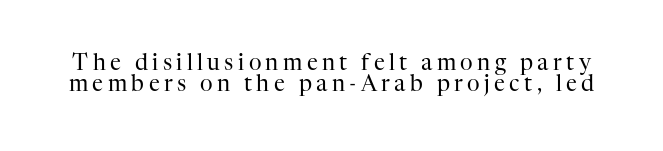
The letters stand upright; this is a roman face. The typesetting does not lean heavy: it is not bold. The horizontal fit of the characters is loose and conspicuously gappy. The baseline area is clear. The leading is snug, giving the passage a crowded texture.
